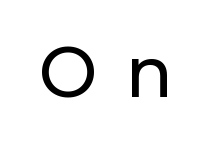
This rendering employs a face without finishing strokes, i.e., a sans-serif. Looks like regular typesetting: each glyph gets only the width it needs. Notice how the stems are strictly vertical — no italics here. The words here are not underlined. Substantial extra tracking has been applied to these lines.
